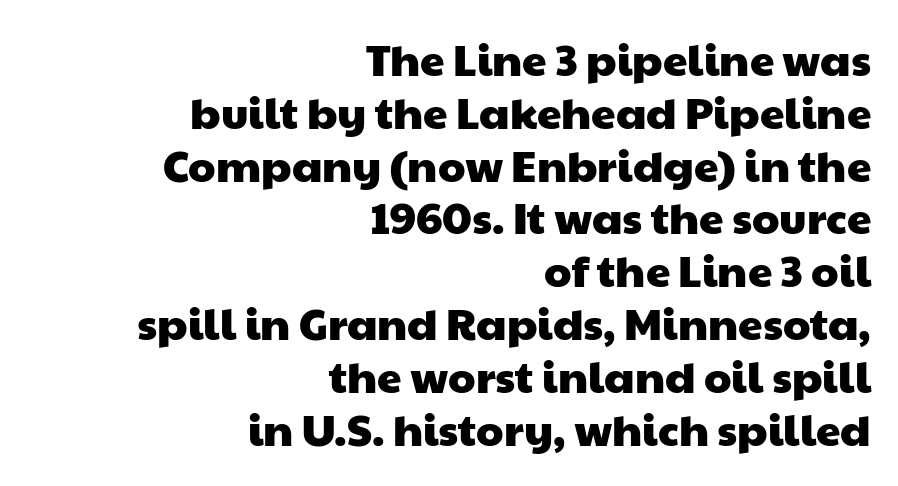
The rendering uses natural spacing where letterforms have individual widths. Line ends are locked; line starts wander. Each word holds together tightly as a unit, with standard inter-letter gaps. The area under the type is left untouched. Note: no serifs on the glyphs.
